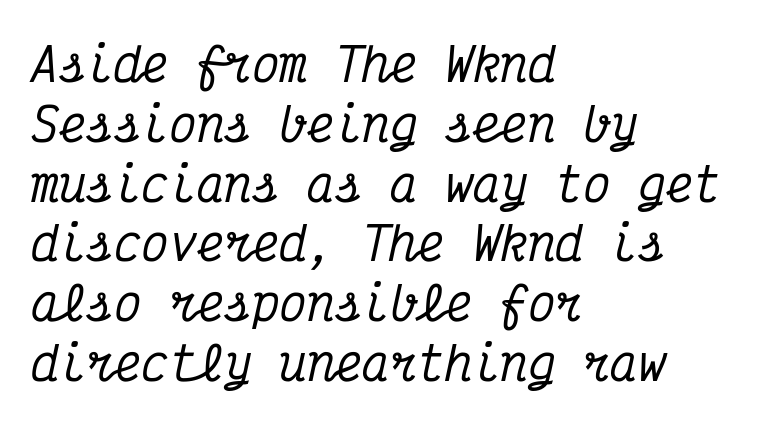
{"serif": "yes", "italic": "yes", "lean": "right", "slant_degrees": 12, "width": "condensed", "stroke_contrast": "medium", "x_height": "medium", "monospaced": "yes", "underline": "no", "align": "left", "line_spacing": "normal", "line_spacing_ratio": 1.3, "letter_spacing": "normal", "letter_spacing_em": 0.0, "glyph_px": 46}
